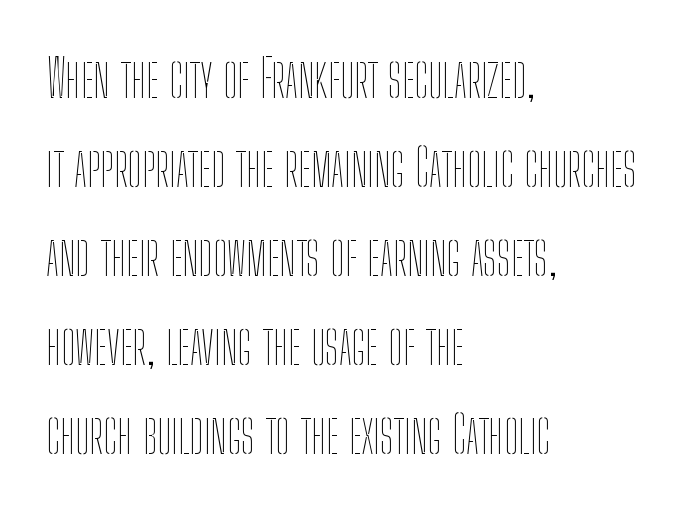
This sample uses an upright cut, with every glyph sitting square on the baseline. The space beneath each line is pristine and unruled. Each word holds together tightly as a unit, with standard inter-letter gaps. Looks like regular typesetting: each glyph gets only the width it needs. Caption: multi-line text, flush left, ragged right.
